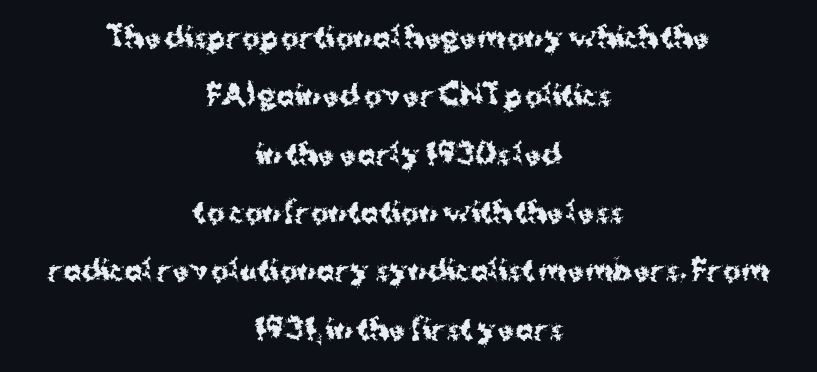
{"italic": "no", "bold": "yes", "underline": "no", "align": "center", "line_spacing": "loose", "line_spacing_ratio": 2.16, "letter_spacing": "normal", "letter_spacing_em": 0.0, "glyph_px": 27}
